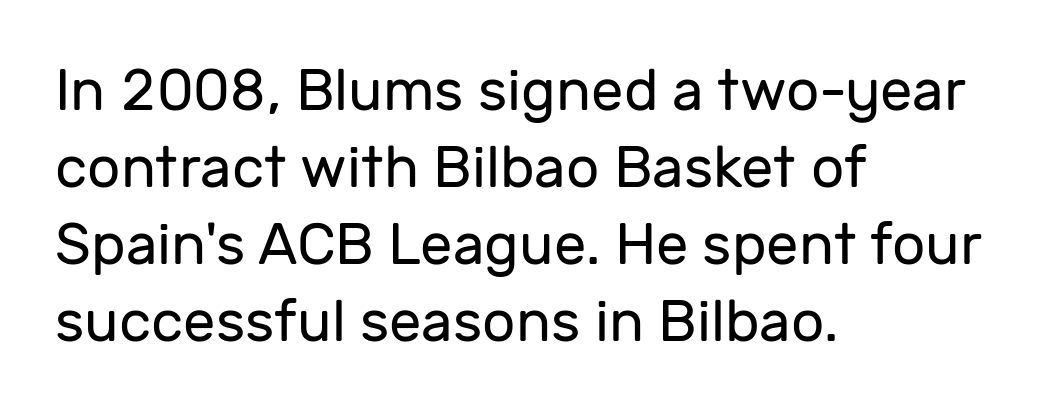
{"serif": "no", "italic": "no", "bold": "no", "weight": "regular", "width": "normal", "stroke_contrast": "low", "x_height": "medium", "monospaced": "no", "underline": "no", "align": "left", "line_spacing": "normal", "line_spacing_ratio": 1.33, "letter_spacing": "normal", "letter_spacing_em": 0.0, "glyph_px": 58}
